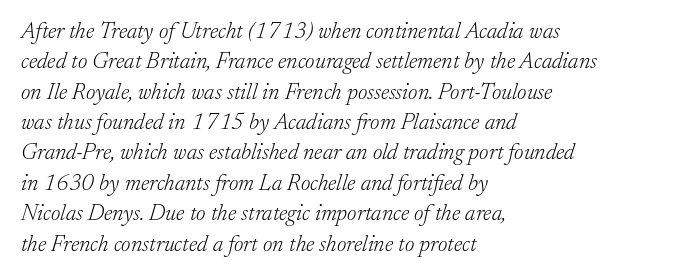
Each new line begins a customary step beneath the previous one. Between one letter and the next there's only the usual sliver of space. A quiet, ordinary-to-light weight characterises the typeface. Where is the straight margin? On the left. Designer's note — italics engaged. The baseline area is clear.
